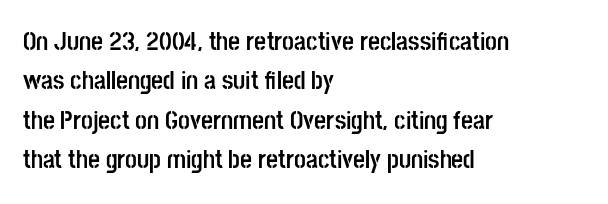
Typeset ragged right — the left edge is the straight one. The passage shown is not underscored anywhere. The lettering stays uniformly vertical, giving the passage a roman look. Short note: letters normally spaced.
